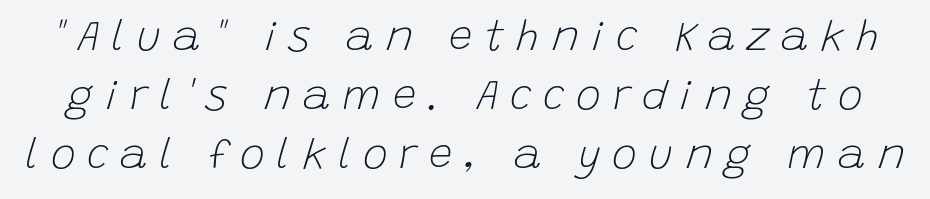
Stems and bowls with no extra thickness — not bold. What stands out about the letter spacing? Its width — letters are far apart. The words here are not underlined. Character widths vary here, with narrow letters taking less room than wide ones. Designer's note — italics engaged.
